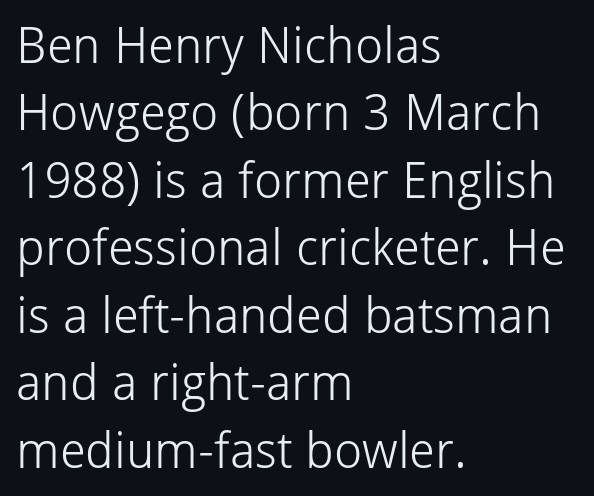
Q: Is the text bold? A: No.
Q: Is the text italic (slanted)? A: No, it is upright.
Q: Is the typeface a serif or a sans-serif typeface? A: Sans-serif.
Q: Is the text underlined? A: No.
Q: How is the paragraph aligned? A: Left-aligned.
Q: Is the spacing between letters normal or unusually wide? A: Normal.
Q: Is the spacing between lines tight, normal or loose? A: Normal.
Q: Width (condensed, normal, or wide)? A: Normal.
Q: Stroke contrast? A: Low.
Q: x-height? A: Medium.
Q: Monospaced? A: No.
